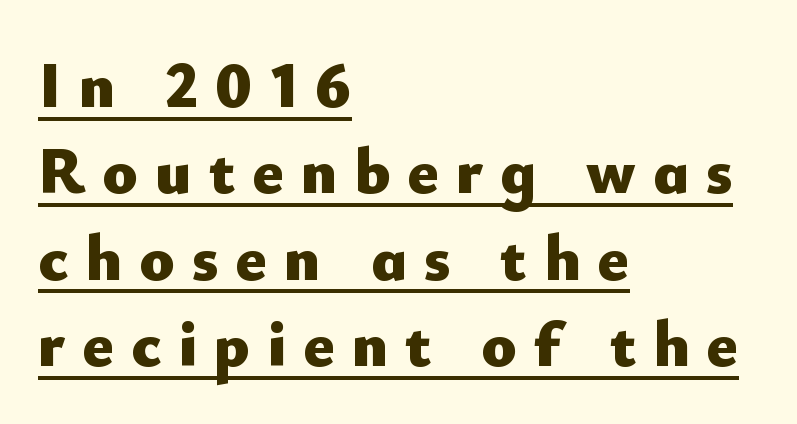
The image shows 65 px heavy sans-serif type, upright; set left-aligned, normal line spacing (1.33x), unusually wide letter spacing (+0.26 em), underlined; low stroke contrast and a small x-height.
